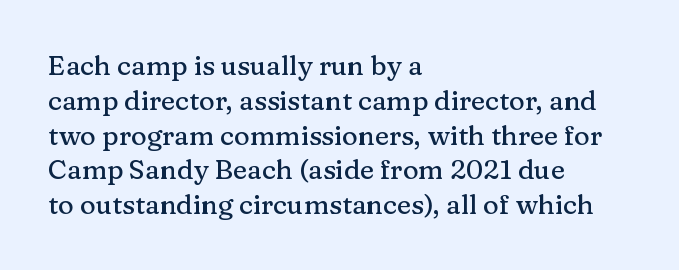
Students, observe: this is what conventionally led text looks like. This sample uses plain, unmodified letter spacing. Nobody drew a line under any word here. The typesetter chose a ragged-right arrangement here. Style check: upright.
